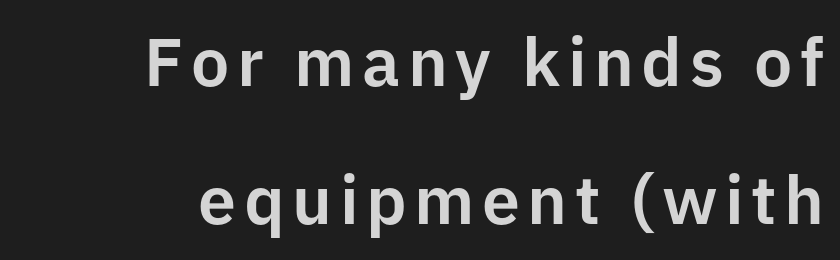
{"serif": "no", "italic": "no", "width": "normal", "stroke_contrast": "low", "x_height": "medium", "monospaced": "no", "underline": "no", "align": "right", "line_spacing": "loose", "line_spacing_ratio": 2.03, "glyph_px": 68}
